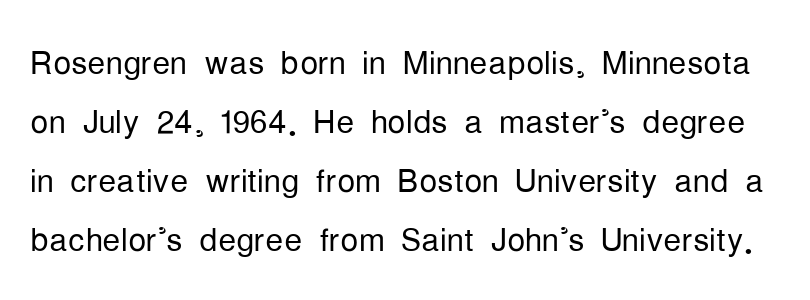
Q: Is the text bold? A: No.
Q: Is the text italic (slanted)? A: No, it is upright.
Q: Is the typeface a serif or a sans-serif typeface? A: Sans-serif.
Q: Is the text underlined? A: No.
Q: Is the spacing between letters normal or unusually wide? A: Normal.
Q: Is the spacing between lines tight, normal or loose? A: Normal.
Q: Width (condensed, normal, or wide)? A: Condensed.
Q: Stroke contrast? A: Low.
Q: x-height? A: Medium.
Q: Monospaced? A: No.
